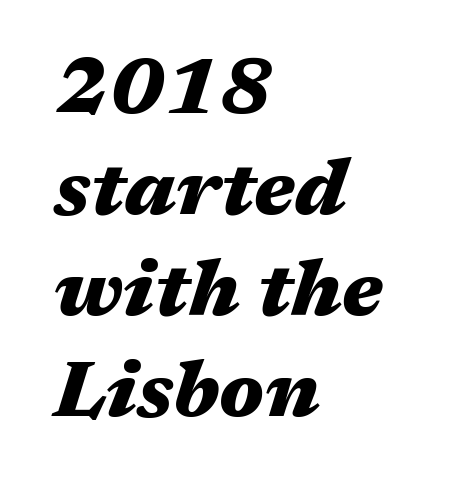
The rendering keeps characters at their native spacing. Leading: standard. The characters look thick and weighty, a clear bold. These lines stack with their left ends in a neat column.
